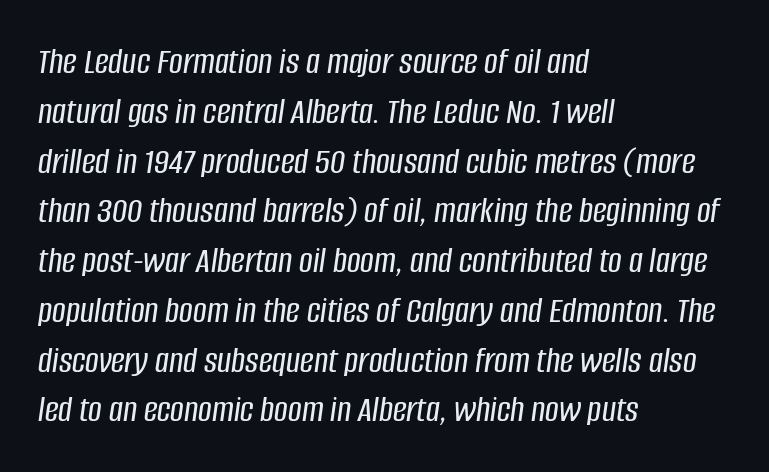
It's the slanting kind of type. Each letter keeps its own natural width here, so spacing adapts to shape. The rendering anchors every line to the left-hand side. The area under the type is left untouched. Short note: letters normally spaced.
